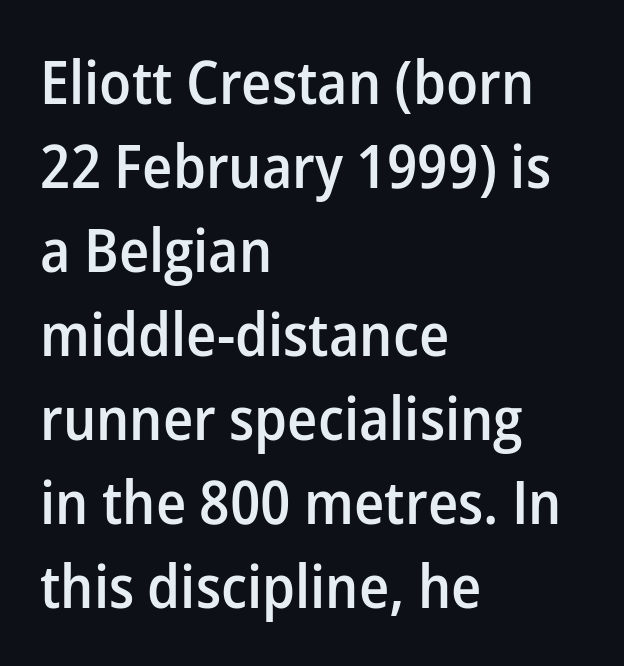
Q: Is the text bold? A: Semi-bold.
Q: Is the text italic (slanted)? A: No, it is upright.
Q: Is the typeface a serif or a sans-serif typeface? A: Sans-serif.
Q: Is the text underlined? A: No.
Q: How is the paragraph aligned? A: Left-aligned.
Q: Is the spacing between letters normal or unusually wide? A: Normal.
Q: Is the spacing between lines tight, normal or loose? A: Normal.
Q: Width (condensed, normal, or wide)? A: Normal.
Q: Stroke contrast? A: Low.
Q: x-height? A: Medium.
Q: Monospaced? A: No.
